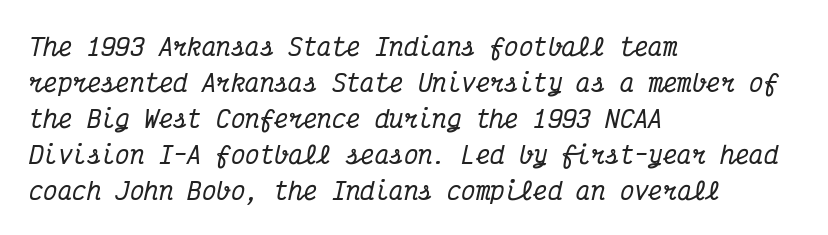
{"italic": "yes", "lean": "right", "slant_degrees": 12, "underline": "no", "align": "left", "line_spacing": "normal", "line_spacing_ratio": 1.5, "letter_spacing": "normal", "letter_spacing_em": 0.0, "glyph_px": 24}
